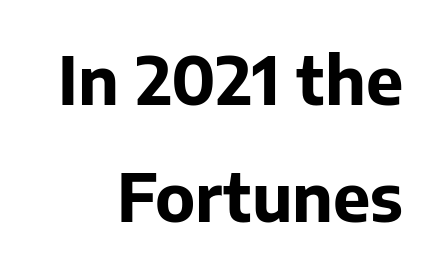
{"serif": "no", "italic": "no", "bold": "yes", "weight": "bold", "width": "normal", "stroke_contrast": "low", "x_height": "medium", "monospaced": "no", "underline": "no", "line_spacing_ratio": 1.75, "letter_spacing": "normal", "letter_spacing_em": 0.0, "glyph_px": 67}
